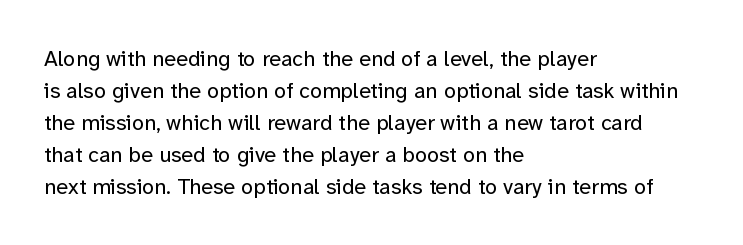
{"italic": "no", "bold": "no", "underline": "no", "align": "left", "line_spacing": "normal", "line_spacing_ratio": 1.45, "letter_spacing": "normal", "letter_spacing_em": 0.0, "glyph_px": 22}
